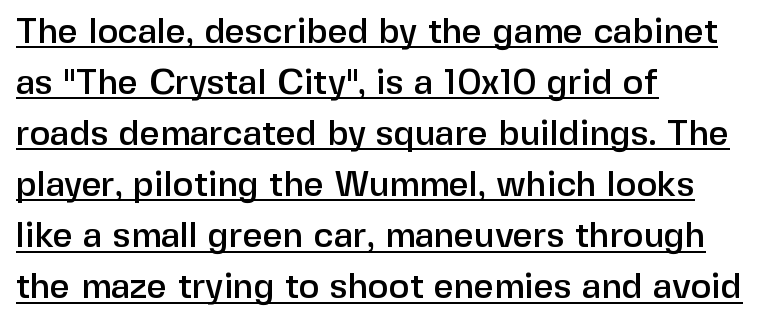
You could call the tracking neutral — neither tight nor loose. Students, observe the line beneath the letters — that is underlining. Line beginnings align vertically; line endings do not. If you drew a line through each stem, it would be perfectly vertical. Is this a fixed-width face? No — the glyphs have proportional, varying widths. Leading: standard.
